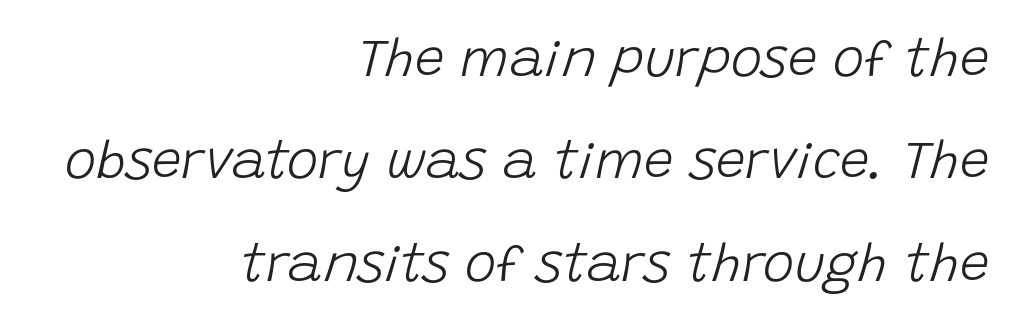
Q: Is the text bold? A: No.
Q: Is the text italic (slanted)? A: Yes, it leans right by about 15 degrees.
Q: Is the text underlined? A: No.
Q: How is the paragraph aligned? A: Right-aligned.
Q: Is the spacing between letters normal or unusually wide? A: Normal.
Q: Is the spacing between lines tight, normal or loose? A: Loose.
Q: Width (condensed, normal, or wide)? A: Normal.
Q: Stroke contrast? A: Low.
Q: x-height? A: Large.
Q: Monospaced? A: No.
